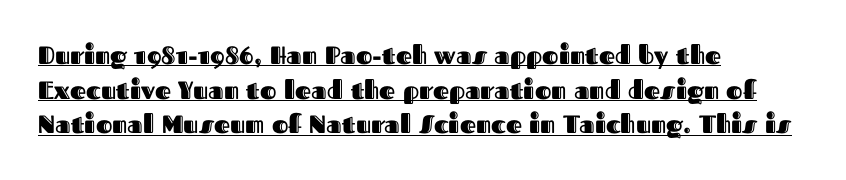
Q: Is the text italic (slanted)? A: No, it is upright.
Q: Is the text underlined? A: Yes.
Q: How is the paragraph aligned? A: Left-aligned.
Q: Is the spacing between letters normal or unusually wide? A: Normal.
Q: Is the spacing between lines tight, normal or loose? A: Normal.
